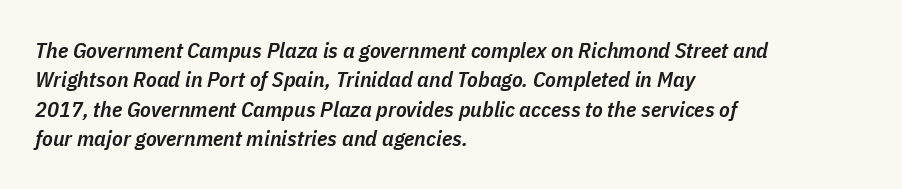
The vertical gap from one line to the next is medium. Alignment: flush left. This is oblique type, the kind used for emphasis or titles. The passage shown has conventional tracking throughout. The words here are not underlined.
